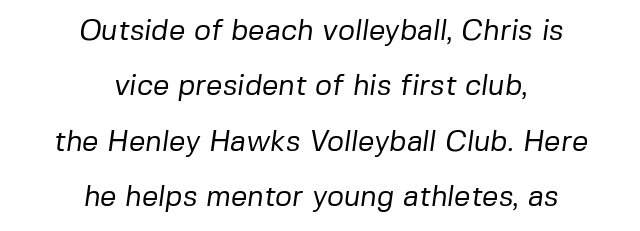
{"serif": "no", "bold": "no", "weight": "regular", "width": "normal", "stroke_contrast": "low", "x_height": "medium", "monospaced": "no", "underline": "no", "align": "center", "line_spacing": "loose", "line_spacing_ratio": 1.91, "letter_spacing": "normal", "letter_spacing_em": 0.0, "glyph_px": 29}
